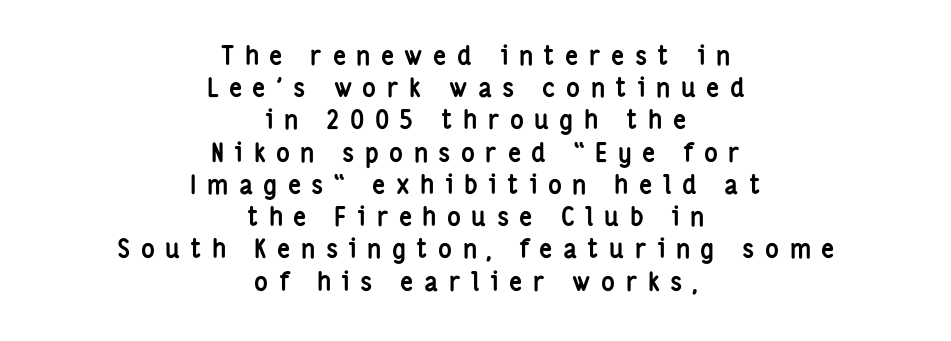
{"italic": "no", "bold": "yes", "underline": "no", "align": "center", "line_spacing_ratio": 1.24, "letter_spacing": "wide", "letter_spacing_em": 0.4, "glyph_px": 26}
